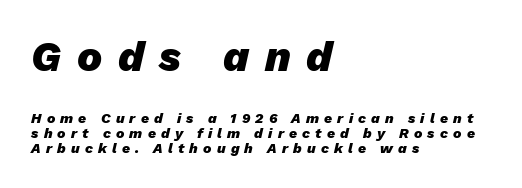
The image shows 42 px heavy type, italic (leaning right); set left-aligned, tight line spacing (1.06x), unusually wide letter spacing (+0.37 em), not underlined; the first (top) block is 3.0x larger; low stroke contrast and a medium x-height.
